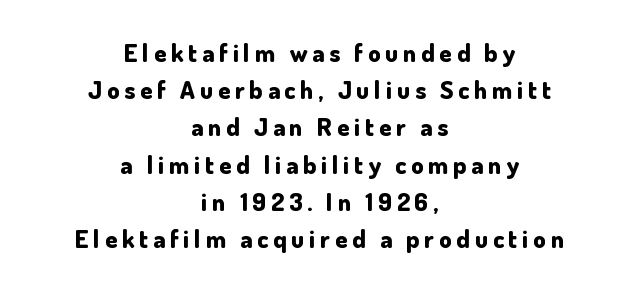
{"italic": "no", "bold": "yes", "underline": "no", "align": "center", "line_spacing": "normal", "line_spacing_ratio": 1.49, "glyph_px": 25}
